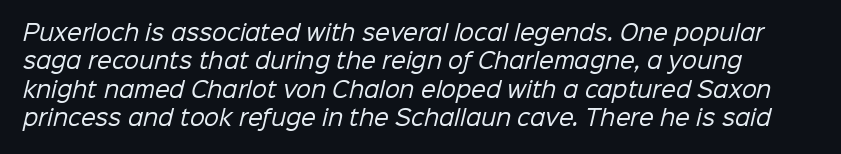
Only glyphs here, with clear space below each row. Leading: standard. No heavy texture on the line: the type isn't bold. Each word holds together tightly as a unit, with standard inter-letter gaps.
